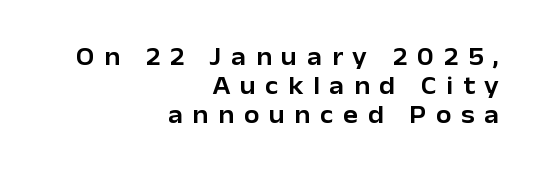
Q: Is the text italic (slanted)? A: No, it is upright.
Q: Is the text underlined? A: No.
Q: How is the paragraph aligned? A: Right-aligned.
Q: Is the spacing between letters normal or unusually wide? A: Unusually wide.
